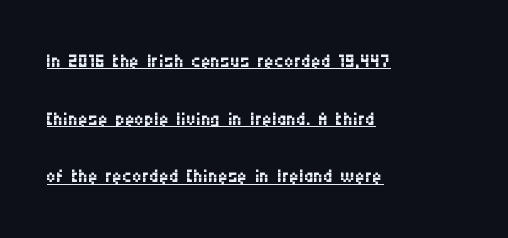
Line spacing here is loose. The words here are underlined. Alignment: flush left. The letters stand upright; this is a roman face.
